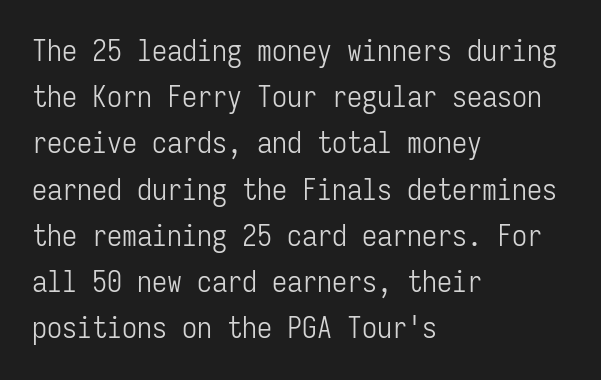
The image shows 30 px light, condensed sans-serif type, upright, monospaced; set left-aligned, normal line spacing (1.54x), normal letter spacing, not underlined; low stroke contrast and a medium x-height.
